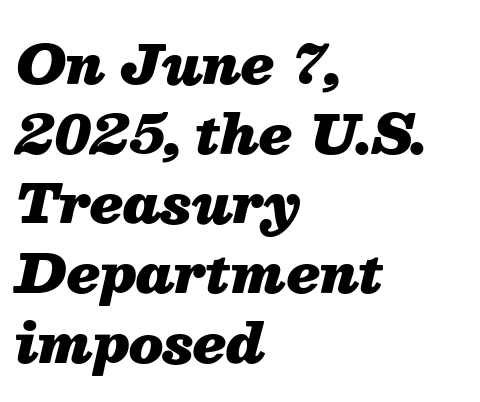
Line starts are locked; line ends wander. Check the space under the baseline: it is left empty. Quick note: interline space is typical. Observe the ordinary spacing: letters are neighbours, not strangers.
